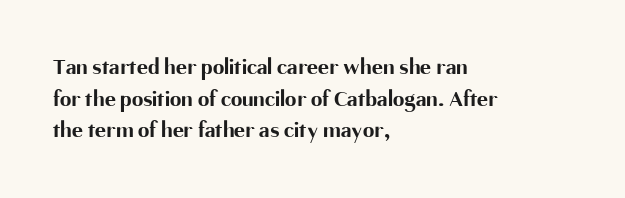
The lines are quadded left. Regular leading. Nothing unusual about the tracking: characters are spaced as the font intends. The font is running at its bold setting. Tall strokes in this sample are plumb rather than angled.
